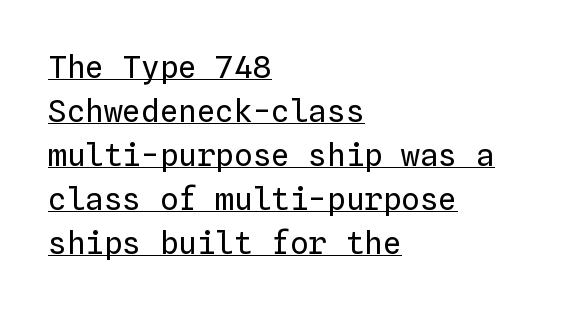
{"italic": "no", "bold": "no", "weight": "regular", "width": "normal", "stroke_contrast": "low", "x_height": "medium", "monospaced": "yes", "underline": "yes", "align": "left", "line_spacing": "normal", "line_spacing_ratio": 1.42, "letter_spacing": "normal", "letter_spacing_em": 0.0, "glyph_px": 31}
